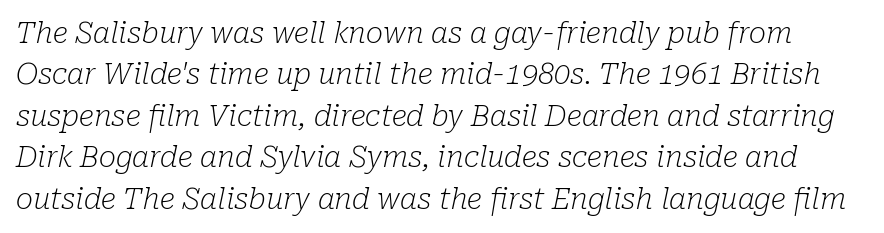
Q: Is the text bold? A: No.
Q: Is the text italic (slanted)? A: Yes, it leans right by about 10 degrees.
Q: Is the typeface a serif or a sans-serif typeface? A: Serif.
Q: Is the text underlined? A: No.
Q: Is the spacing between letters normal or unusually wide? A: Normal.
Q: Is the spacing between lines tight, normal or loose? A: Normal.
Q: Width (condensed, normal, or wide)? A: Normal.
Q: Stroke contrast? A: Low.
Q: x-height? A: Medium.
Q: Monospaced? A: No.
